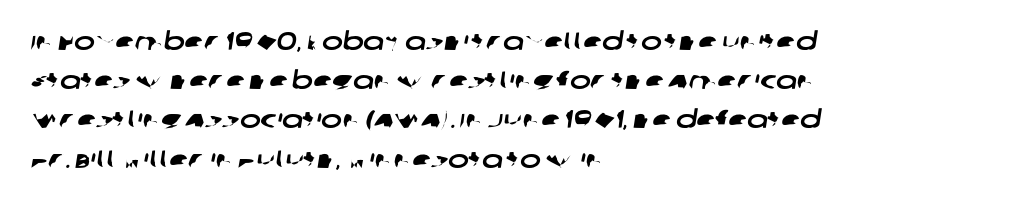
Q: Is the text underlined? A: No.
Q: How is the paragraph aligned? A: Left-aligned.
Q: Is the spacing between letters normal or unusually wide? A: Normal.
Q: Is the spacing between lines tight, normal or loose? A: Normal.
